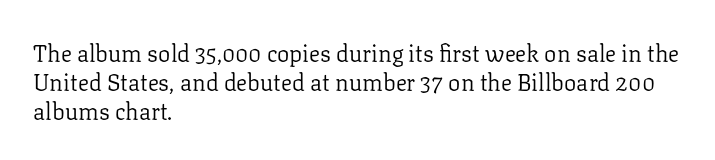
{"italic": "no", "bold": "no", "underline": "no", "align": "left", "line_spacing": "normal", "line_spacing_ratio": 1.26, "letter_spacing": "normal", "letter_spacing_em": 0.0, "glyph_px": 23}
